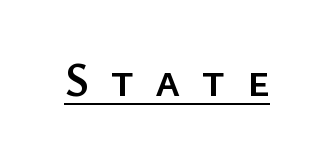
{"serif": "no", "italic": "no", "width": "normal", "stroke_contrast": "low", "x_height": "medium", "monospaced": "no", "underline": "yes", "letter_spacing": "wide", "letter_spacing_em": 0.46, "glyph_px": 47}
